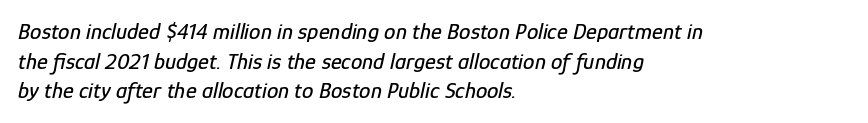
Q: Is the text italic (slanted)? A: Yes, it leans right by about 12 degrees.
Q: Is the text underlined? A: No.
Q: How is the paragraph aligned? A: Left-aligned.
Q: Is the spacing between letters normal or unusually wide? A: Normal.
Q: Is the spacing between lines tight, normal or loose? A: Normal.
